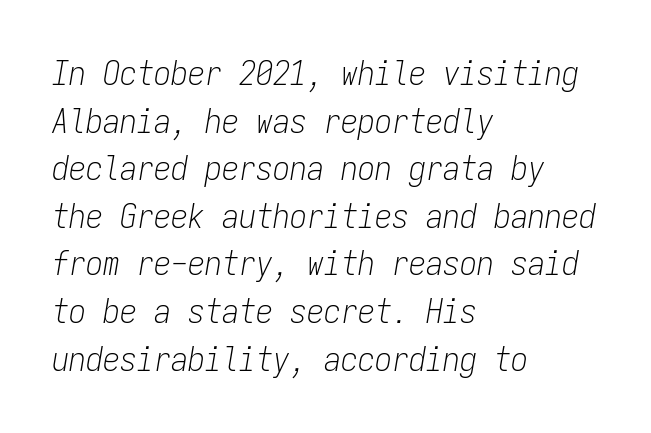
{"italic": "yes", "lean": "right", "slant_degrees": 9, "bold": "no", "weight": "light", "width": "condensed", "stroke_contrast": "low", "x_height": "medium", "monospaced": "yes", "underline": "no", "align": "left", "line_spacing": "normal", "line_spacing_ratio": 1.4, "letter_spacing": "normal", "letter_spacing_em": 0.0, "glyph_px": 34}
